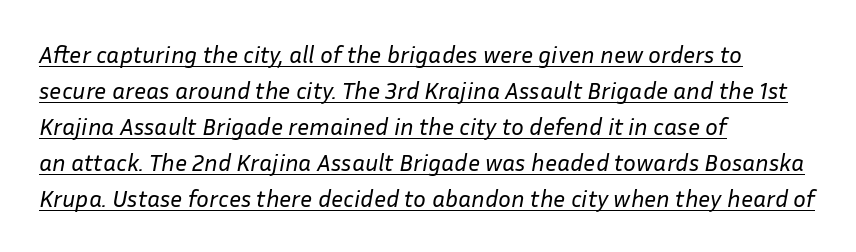
The image shows 24 px text type, italic (leaning right); set left-aligned, normal line spacing (1.5x), normal letter spacing, underlined.
